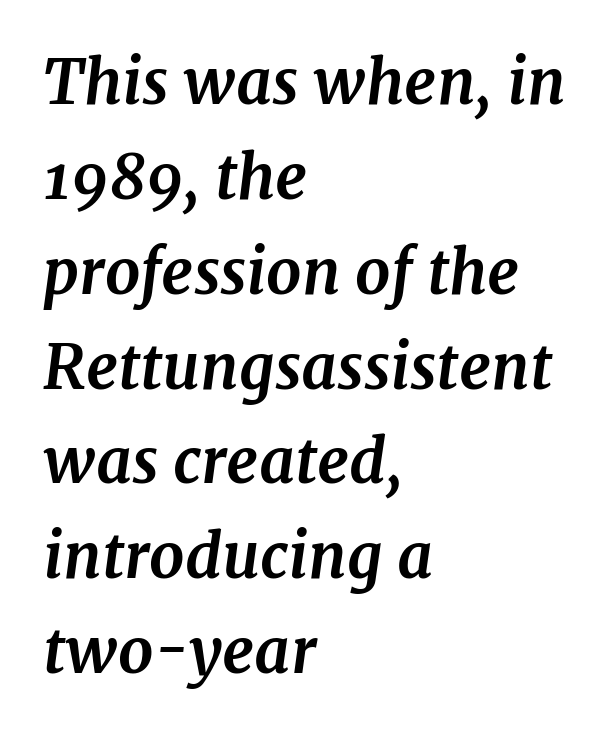
Q: Is the text bold? A: Yes.
Q: Is the text italic (slanted)? A: Yes, it leans right by about 7 degrees.
Q: Is the typeface a serif or a sans-serif typeface? A: Serif.
Q: Is the text underlined? A: No.
Q: How is the paragraph aligned? A: Left-aligned.
Q: Is the spacing between letters normal or unusually wide? A: Normal.
Q: Is the spacing between lines tight, normal or loose? A: Normal.
Q: Width (condensed, normal, or wide)? A: Normal.
Q: Stroke contrast? A: Medium.
Q: x-height? A: Medium.
Q: Monospaced? A: No.
